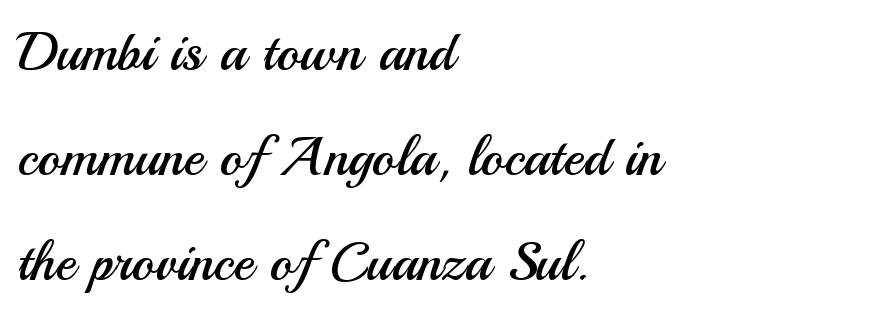
Q: Is the text bold? A: No.
Q: Is the text italic (slanted)? A: Yes.
Q: Is the typeface a serif or a sans-serif typeface? A: Sans-serif.
Q: Is the text underlined? A: No.
Q: How is the paragraph aligned? A: Left-aligned.
Q: Is the spacing between letters normal or unusually wide? A: Normal.
Q: Is the spacing between lines tight, normal or loose? A: Loose.
Q: Width (condensed, normal, or wide)? A: Normal.
Q: Stroke contrast? A: Medium.
Q: x-height? A: Small.
Q: Monospaced? A: No.
